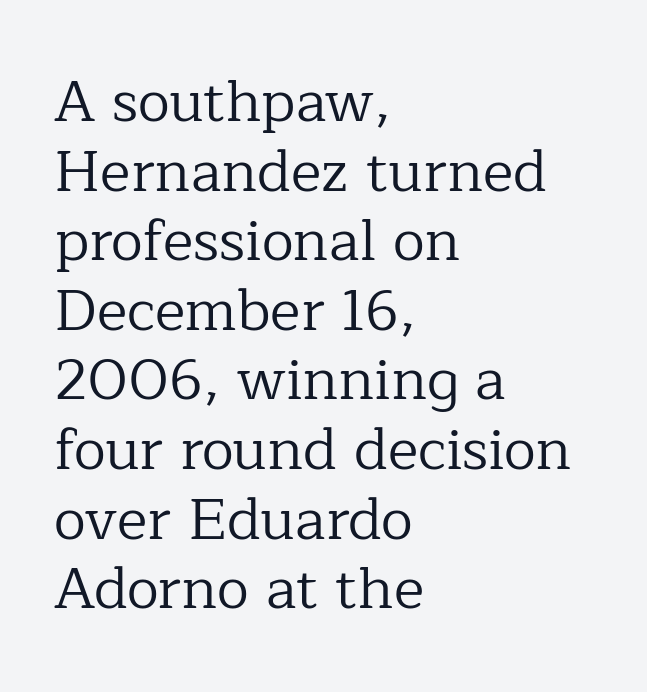
Q: Is the text bold? A: No.
Q: Is the text italic (slanted)? A: No, it is upright.
Q: Is the typeface a serif or a sans-serif typeface? A: Serif.
Q: Is the text underlined? A: No.
Q: How is the paragraph aligned? A: Left-aligned.
Q: Is the spacing between letters normal or unusually wide? A: Normal.
Q: Width (condensed, normal, or wide)? A: Normal.
Q: Stroke contrast? A: Low.
Q: x-height? A: Medium.
Q: Monospaced? A: No.
